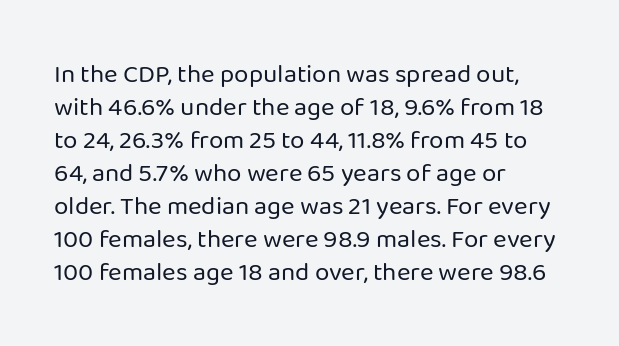
When letters stand straight like this, we call the style roman or upright. These lines sit exactly where default settings would place them. Students, note that the glyphs here touch the page at normal intervals. The passage shown is not bold in any degree. In CSS terms this would be text-align: left. Underlining? Definitely not there.
